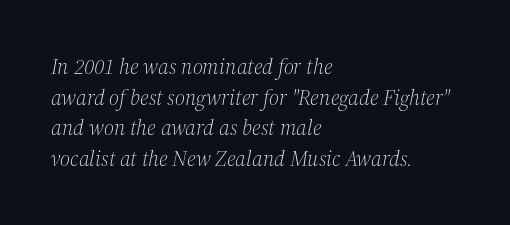
The weight tops out at a normal text grade. Looking at the ascenders, they clearly lean. These lines stack with their left ends in a neat column. Type without underlining. Compared with typical body copy, the letter spacing here is the same.
